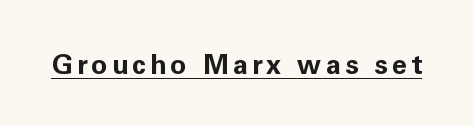
{"italic": "no", "bold": "yes", "underline": "yes", "glyph_px": 27}
